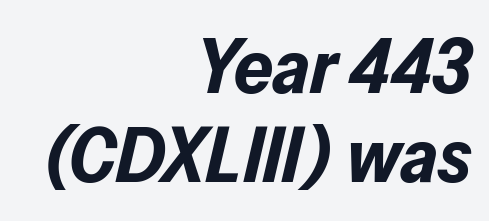
Q: Is the text bold? A: Yes.
Q: Is the text italic (slanted)? A: Yes, it leans right by about 13 degrees.
Q: Is the text underlined? A: No.
Q: How is the paragraph aligned? A: Right-aligned.
Q: Is the spacing between letters normal or unusually wide? A: Normal.
Q: Width (condensed, normal, or wide)? A: Normal.
Q: Stroke contrast? A: Low.
Q: x-height? A: Medium.
Q: Monospaced? A: No.
